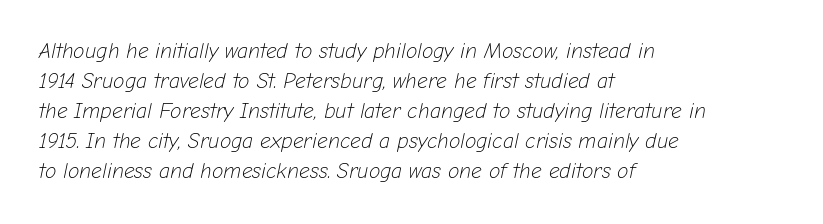
The image shows 21 px text type, italic (leaning right); set left-aligned, normal line spacing (1.43x), normal letter spacing, not underlined.
